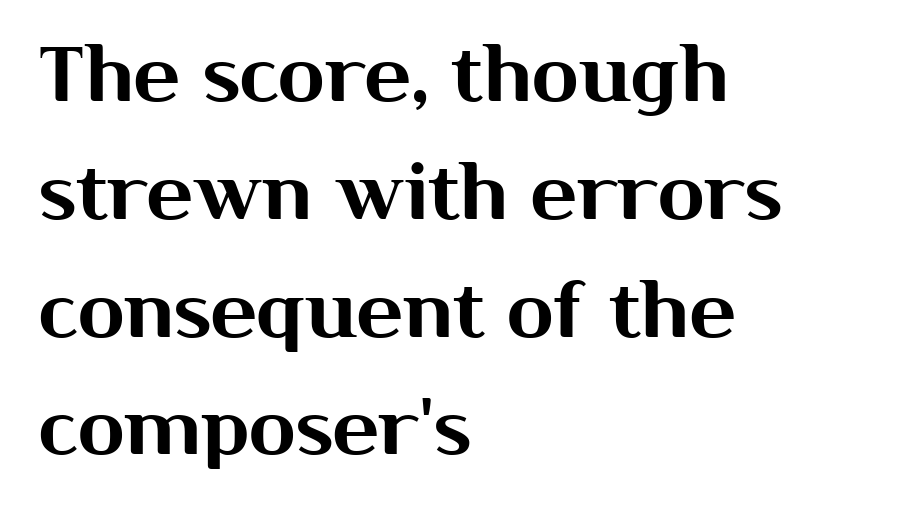
Typographically, this falls in the sans-serif category. Anything drawn beneath the words? Only blank space. Regular leading. These lines stack with their left ends in a neat column. The axis of the letterforms is exactly vertical. Each word holds together tightly as a unit, with standard inter-letter gaps.
